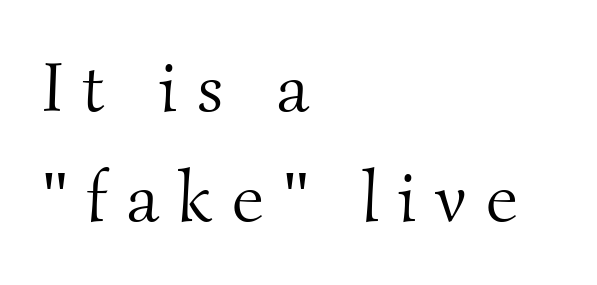
The image shows 71 px light serif type; set left-aligned, normal line spacing (1.55x), unusually wide letter spacing (+0.27 em), not underlined; medium stroke contrast and a small x-height.
